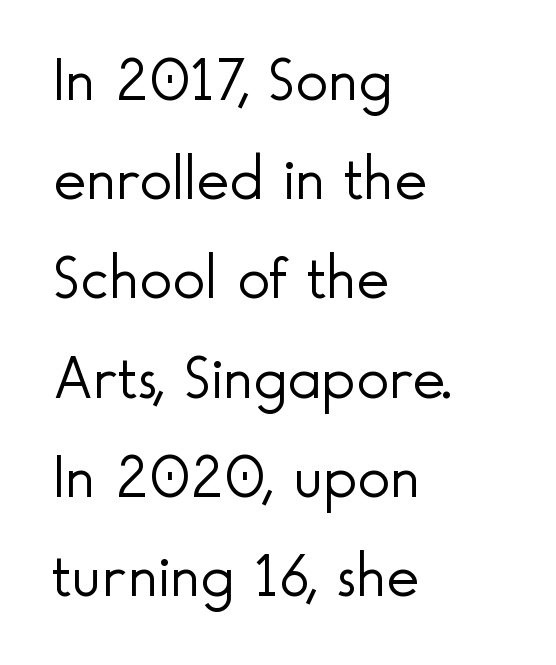
{"serif": "no", "italic": "no", "bold": "no", "weight": "light", "width": "normal", "x_height": "small", "monospaced": "no", "underline": "no", "align": "left", "line_spacing": "normal", "line_spacing_ratio": 1.6, "letter_spacing": "normal", "letter_spacing_em": 0.0, "glyph_px": 62}
